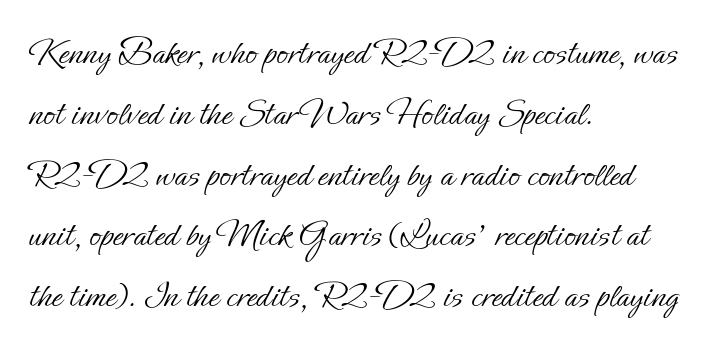
Q: Is the text bold? A: No.
Q: Is the text italic (slanted)? A: Yes.
Q: Is the text underlined? A: No.
Q: How is the paragraph aligned? A: Left-aligned.
Q: Is the spacing between letters normal or unusually wide? A: Normal.
Q: Is the spacing between lines tight, normal or loose? A: Normal.
Q: Width (condensed, normal, or wide)? A: Normal.
Q: Stroke contrast? A: Low.
Q: x-height? A: Small.
Q: Monospaced? A: No.
